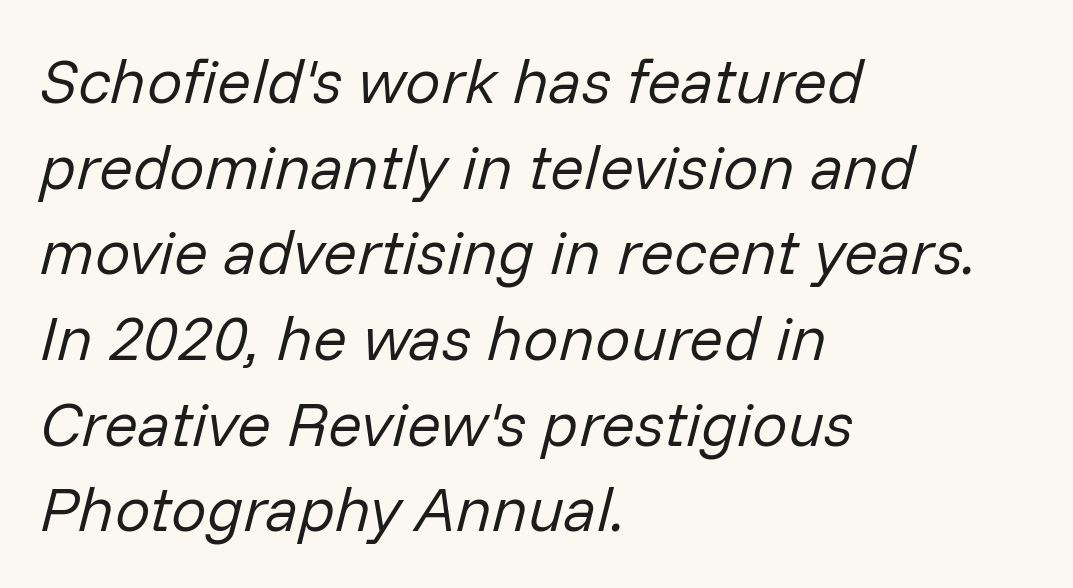
Q: Is the text bold? A: No.
Q: Is the text italic (slanted)? A: Yes, it leans right by about 14 degrees.
Q: Is the text underlined? A: No.
Q: How is the paragraph aligned? A: Left-aligned.
Q: Is the spacing between letters normal or unusually wide? A: Normal.
Q: Is the spacing between lines tight, normal or loose? A: Normal.
Q: Width (condensed, normal, or wide)? A: Normal.
Q: Stroke contrast? A: Low.
Q: x-height? A: Medium.
Q: Monospaced? A: No.
